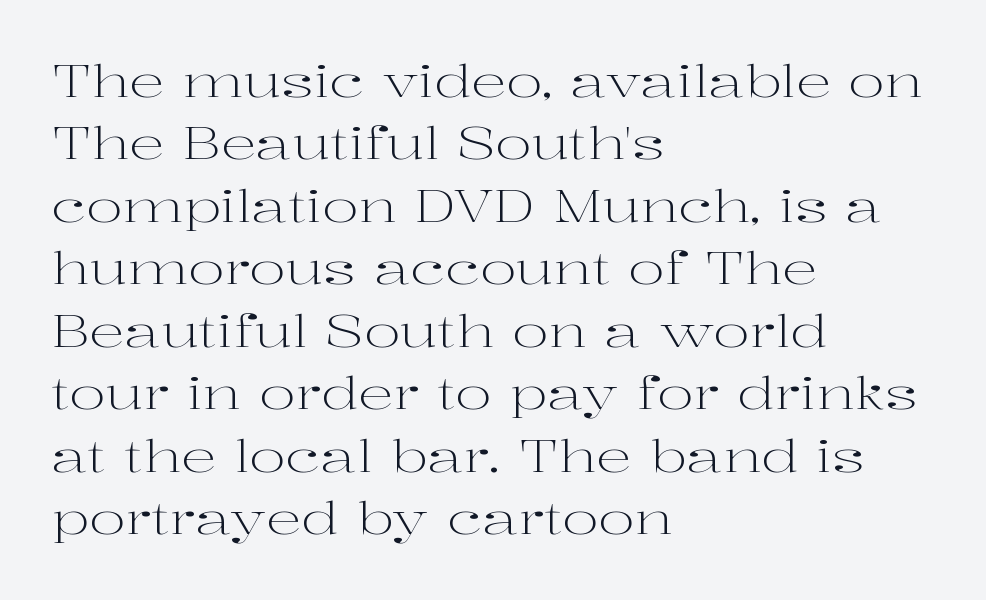
{"serif": "yes", "italic": "no", "bold": "no", "weight": "light", "width": "wide", "stroke_contrast": "high", "x_height": "medium", "monospaced": "no", "underline": "no", "align": "left", "line_spacing": "normal", "line_spacing_ratio": 1.42, "letter_spacing": "normal", "letter_spacing_em": 0.0, "glyph_px": 44}
